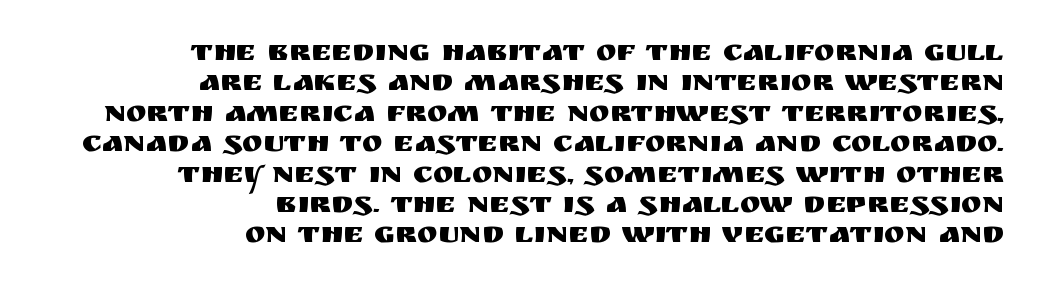
The image shows 31 px sans-serif type, upright; set right-aligned, tight line spacing (0.98x), normal letter spacing, not underlined; medium stroke contrast and a large x-height.
